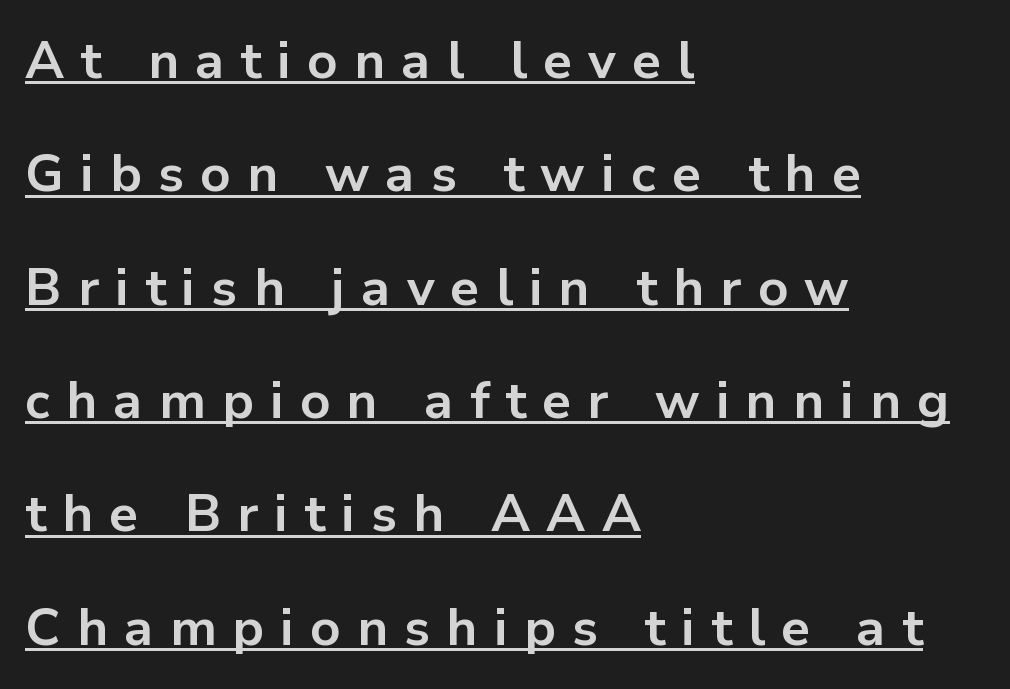
{"serif": "no", "italic": "no", "bold": "yes", "weight": "bold", "width": "normal", "stroke_contrast": "low", "x_height": "medium", "monospaced": "no", "underline": "yes", "align": "left", "line_spacing": "loose", "line_spacing_ratio": 2.18, "letter_spacing": "wide", "letter_spacing_em": 0.31, "glyph_px": 52}
